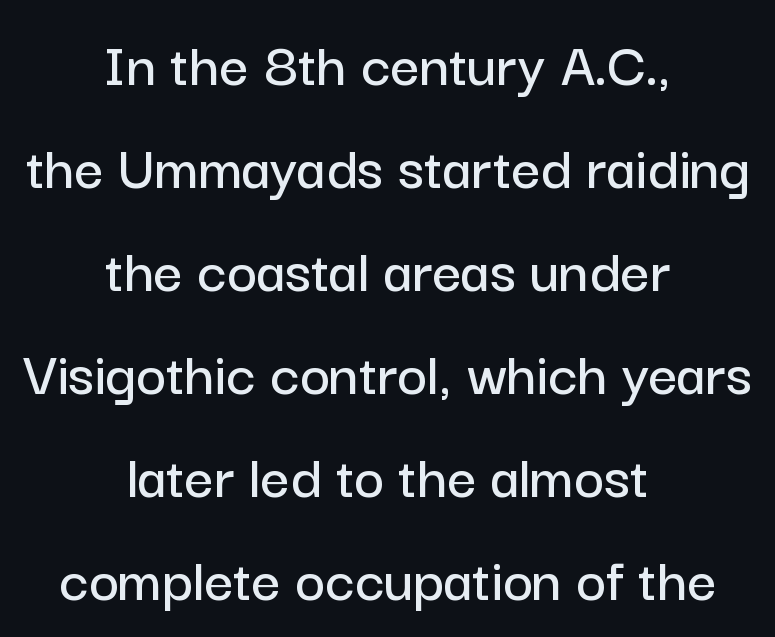
The image shows 64 px sans-serif type, upright; set centered, normal line spacing (1.61x), normal letter spacing, not underlined; low stroke contrast and a medium x-height.
